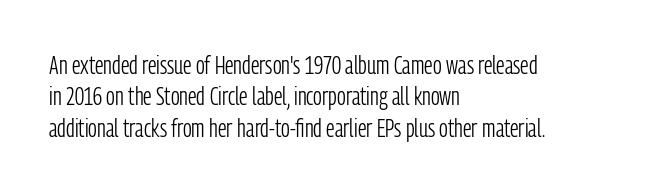
{"italic": "no", "bold": "no", "underline": "no", "align": "left", "line_spacing": "normal", "line_spacing_ratio": 1.26, "letter_spacing": "normal", "letter_spacing_em": 0.0, "glyph_px": 25}
